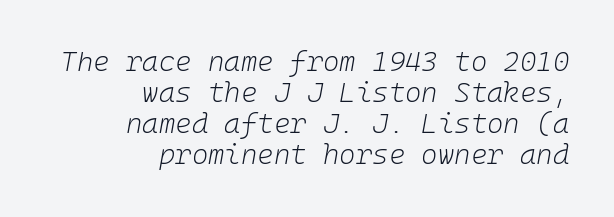
The image shows 28 px light type, italic (leaning right); set right-aligned, tight line spacing (1.11x), normal letter spacing, not underlined; low stroke contrast and a medium x-height.
